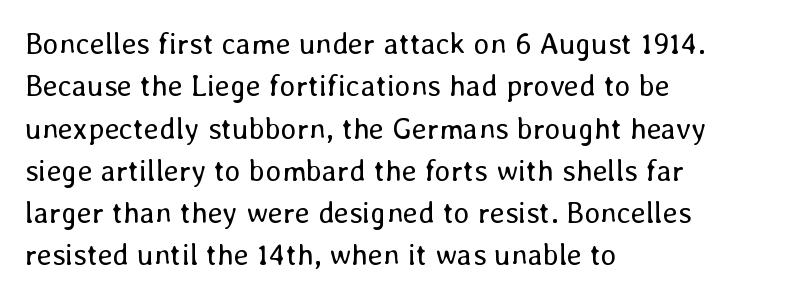
{"italic": "no", "bold": "no", "weight": "regular", "width": "normal", "stroke_contrast": "low", "x_height": "medium", "monospaced": "no", "underline": "no", "align": "left", "line_spacing": "normal", "line_spacing_ratio": 1.41, "letter_spacing": "normal", "letter_spacing_em": 0.0, "glyph_px": 30}
